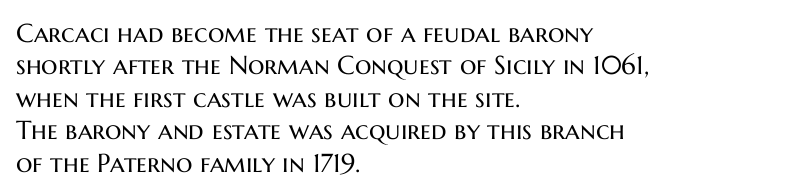
Line spacing here is normal. Nobody touched the tracking dial on this one. Quick note: underline off. Designer's note — italics off, roman on. The lines are quadded left.
